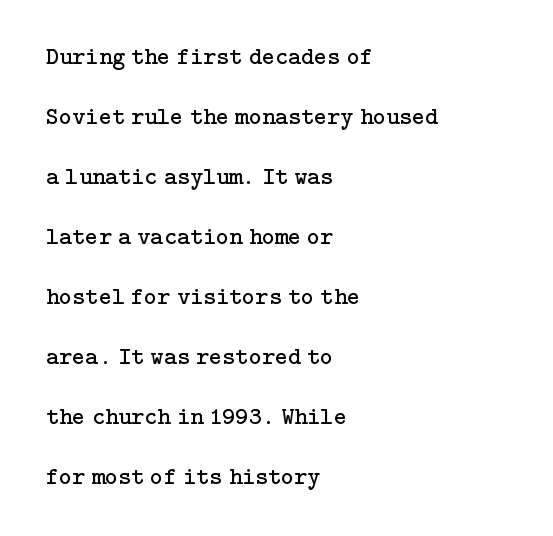
The image shows 25 px text type, upright; set left-aligned, loose line spacing (2.4x), normal letter spacing, not underlined.
